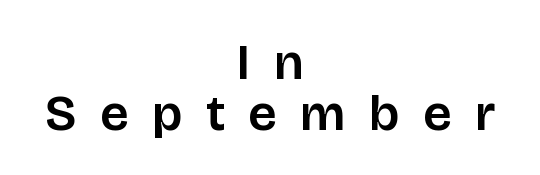
Letter spacing: wide. Serif or sans? Sans — the stroke terminals are bare. The string is rendered with underlining switched off. Caption: multi-line text, centered on the measure. Honestly, the rows look squashed on top of each other.
